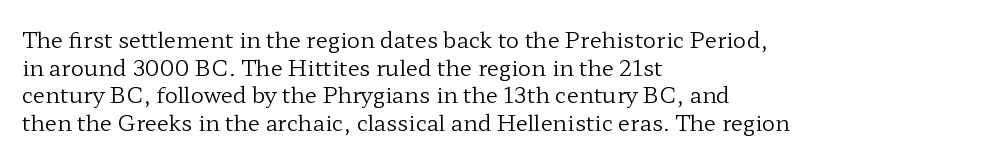
The image shows 22 px text type, upright; set left-aligned, normal line spacing (1.26x), normal letter spacing, not underlined.
